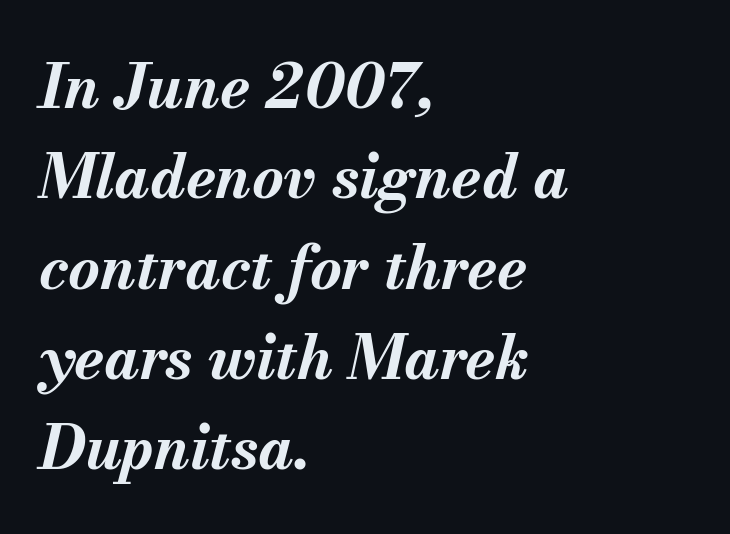
{"italic": "yes", "lean": "right", "slant_degrees": 13, "bold": "yes", "weight": "bold", "width": "normal", "stroke_contrast": "medium", "x_height": "small", "monospaced": "no", "underline": "no", "align": "left", "line_spacing": "normal", "line_spacing_ratio": 1.48, "letter_spacing": "normal", "letter_spacing_em": 0.0, "glyph_px": 61}
